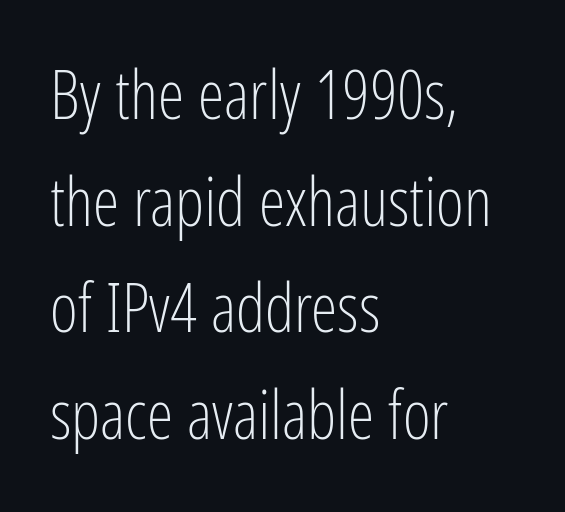
Q: Is the text bold? A: No.
Q: Is the text italic (slanted)? A: No, it is upright.
Q: Is the typeface a serif or a sans-serif typeface? A: Sans-serif.
Q: Is the text underlined? A: No.
Q: How is the paragraph aligned? A: Left-aligned.
Q: Is the spacing between letters normal or unusually wide? A: Normal.
Q: Is the spacing between lines tight, normal or loose? A: Normal.
Q: Width (condensed, normal, or wide)? A: Condensed.
Q: Stroke contrast? A: Low.
Q: x-height? A: Medium.
Q: Monospaced? A: No.
